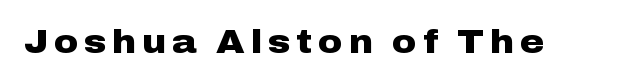
The image shows 33 px heavy, wide sans-serif type, upright; set not underlined; low stroke contrast and a medium x-height.
